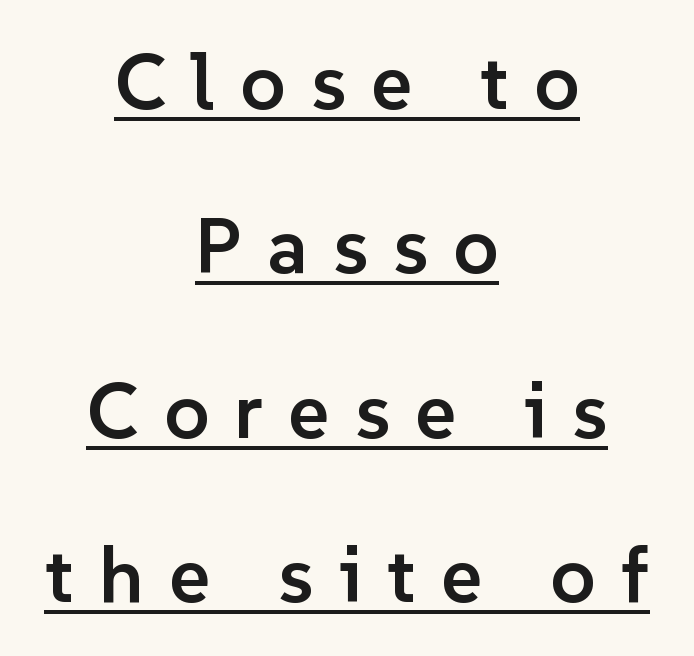
The image shows 79 px semibold sans-serif type, upright; set centered, loose line spacing (2.08x), unusually wide letter spacing (+0.32 em), underlined; low stroke contrast and a medium x-height.
